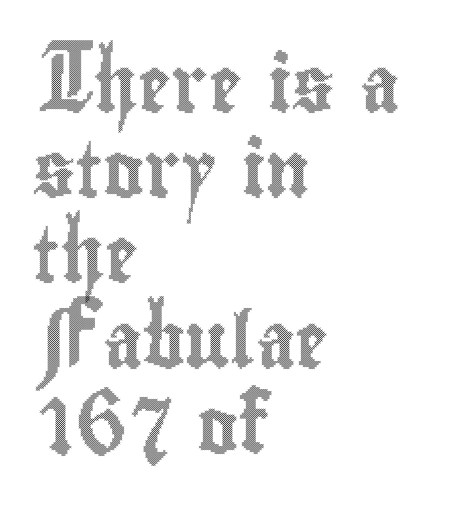
These lines are set flush left with a ragged right edge. Honestly, the letter spacing is just normal — you wouldn't notice it. A clean baseline with only descenders dipping below it. It's the straight-up-and-down kind of type. What's the leading like? Ordinary, nothing unusual. Here the designer chose a conventional face with non-uniform glyph widths.
